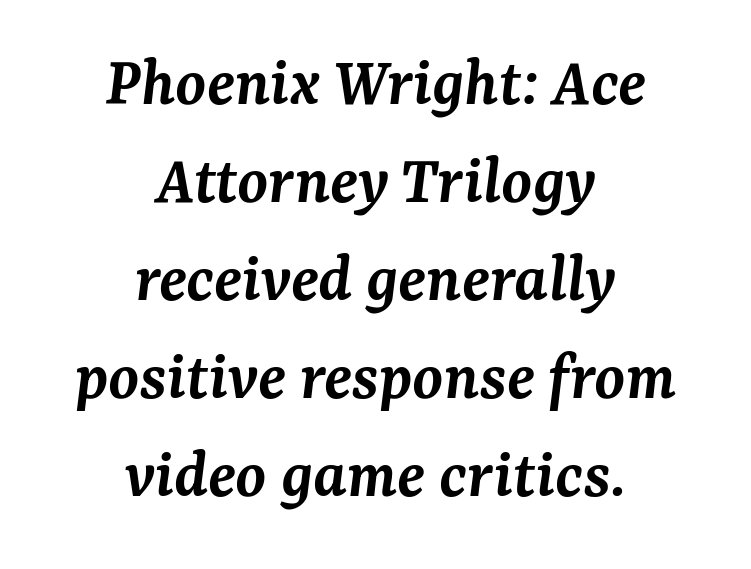
{"serif": "yes", "italic": "yes", "lean": "right", "slant_degrees": 7, "bold": "semi", "weight": "semibold", "width": "normal", "stroke_contrast": "medium", "x_height": "medium", "monospaced": "no", "underline": "no", "align": "center", "line_spacing": "normal", "line_spacing_ratio": 1.4, "letter_spacing": "normal", "letter_spacing_em": 0.0, "glyph_px": 70}
